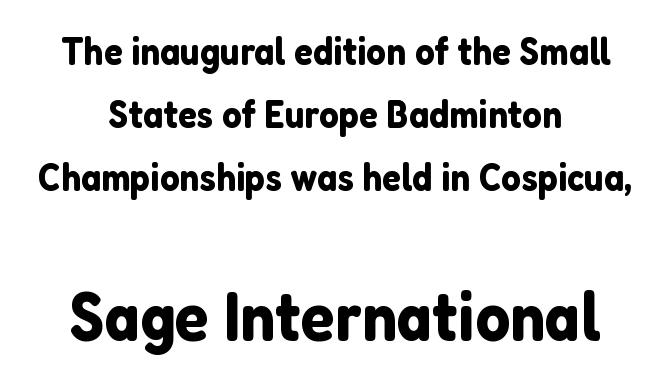
Think of a printed novel: that variable character pitch is what you see here. The second block has been scaled up relative to the first. Type style note: lacks serifs. Glyph-to-glyph distance matches everyday printed text. The setting favours the middle, as headings and verse often do. A clean baseline with only descenders dipping below it.
